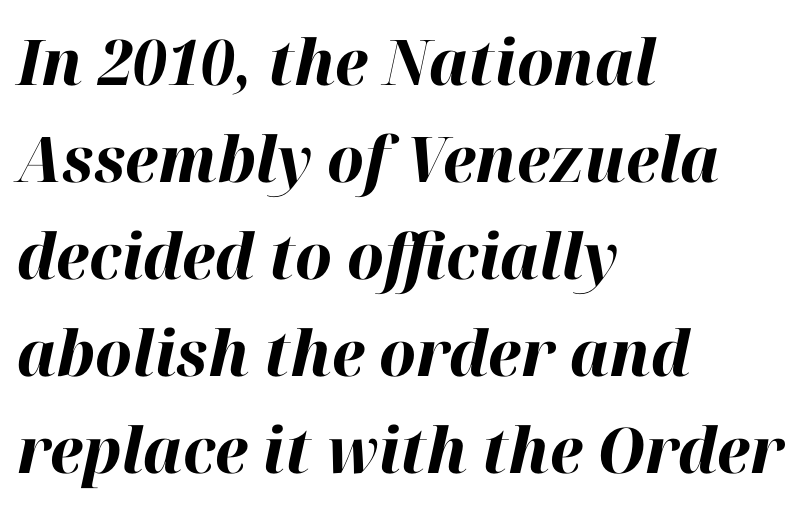
The image shows 63 px bold type, italic (leaning right); set left-aligned, normal line spacing (1.54x), normal letter spacing, not underlined; high stroke contrast and a medium x-height.
